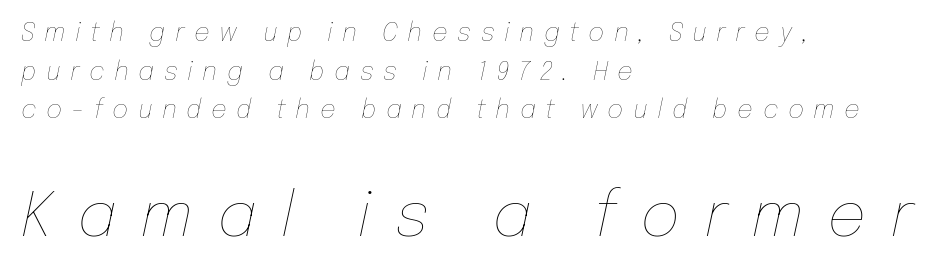
Q: Is the text bold? A: No.
Q: Is the text italic (slanted)? A: Yes, it leans right by about 12 degrees.
Q: Is the text underlined? A: No.
Q: How is the paragraph aligned? A: Left-aligned.
Q: Is the spacing between letters normal or unusually wide? A: Unusually wide.
Q: Is the spacing between lines tight, normal or loose? A: Normal.
Q: Which block of text is set in a larger size, the first (top) or the second (bottom)? A: The second (bottom) one.
Q: Width (condensed, normal, or wide)? A: Normal.
Q: Stroke contrast? A: Low.
Q: x-height? A: Medium.
Q: Monospaced? A: No.
